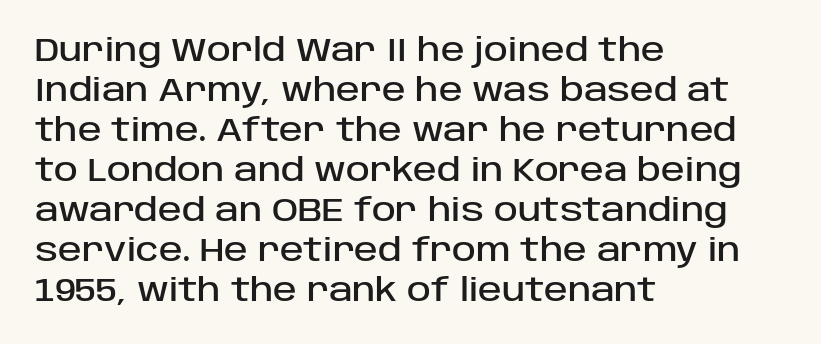
Q: Is the text italic (slanted)? A: No, it is upright.
Q: Is the typeface a serif or a sans-serif typeface? A: Sans-serif.
Q: Is the text underlined? A: No.
Q: How is the paragraph aligned? A: Left-aligned.
Q: Is the spacing between letters normal or unusually wide? A: Normal.
Q: Is the spacing between lines tight, normal or loose? A: Normal.
Q: Width (condensed, normal, or wide)? A: Normal.
Q: Stroke contrast? A: Low.
Q: x-height? A: Large.
Q: Monospaced? A: No.
